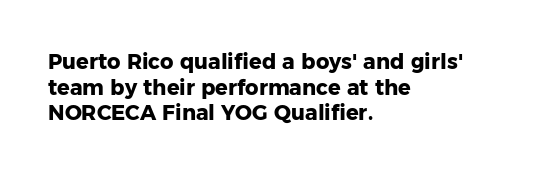
Is there any slant? The stems are plumb. The zone under the glyphs is completely vacant. Caption: bold face, heavy strokes. Each word holds together tightly as a unit, with standard inter-letter gaps. Does the copy run flush right? No — it runs flush left.
